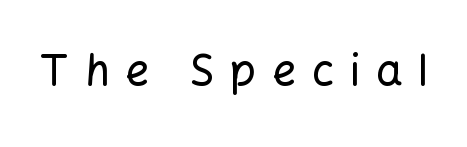
The image shows 42 px sans-serif type, upright; set unusually wide letter spacing (+0.38 em), not underlined; low stroke contrast and a medium x-height.
